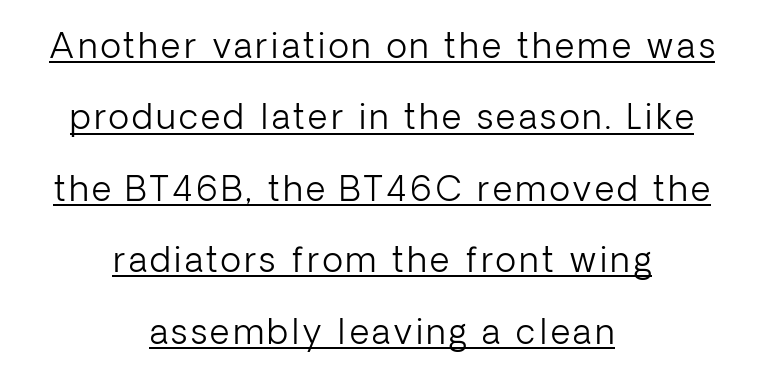
{"serif": "no", "italic": "no", "bold": "no", "weight": "light", "width": "normal", "stroke_contrast": "low", "x_height": "medium", "monospaced": "no", "underline": "yes", "align": "center", "line_spacing": "loose", "line_spacing_ratio": 2.1, "glyph_px": 34}
